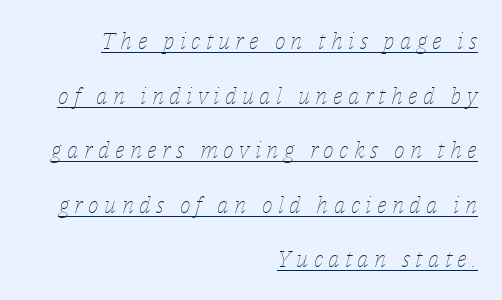
Q: Is the text bold? A: No.
Q: Is the text italic (slanted)? A: Yes, it leans right by about 14 degrees.
Q: Is the text underlined? A: Yes.
Q: How is the paragraph aligned? A: Right-aligned.
Q: Is the spacing between letters normal or unusually wide? A: Unusually wide.
Q: Is the spacing between lines tight, normal or loose? A: Loose.
